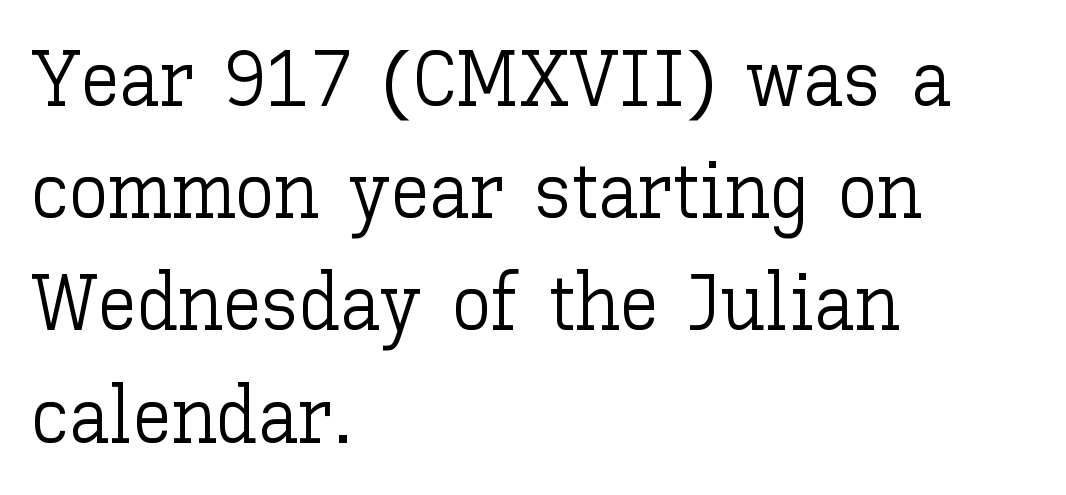
A typesetter would call this proportional, since set widths differ per character. Clear beneath every line of the passage. A quiet, ordinary-to-light weight characterises the typeface. Notice how descenders clear the ascenders below comfortably — that's standard leading. The type is set solid horizontally, with unmodified tracking.
